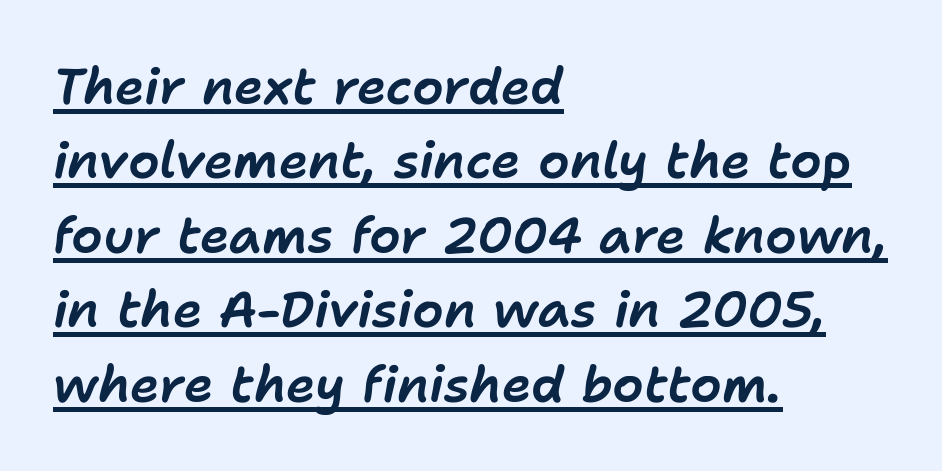
Slant detected: the letters are inclined. The passage shown is typed in a proportional face where columns would drift. The passage shown is underscored from start to finish. The line-height multiplier appears to be the usual default. Between one letter and the next there's only the usual sliver of space.
